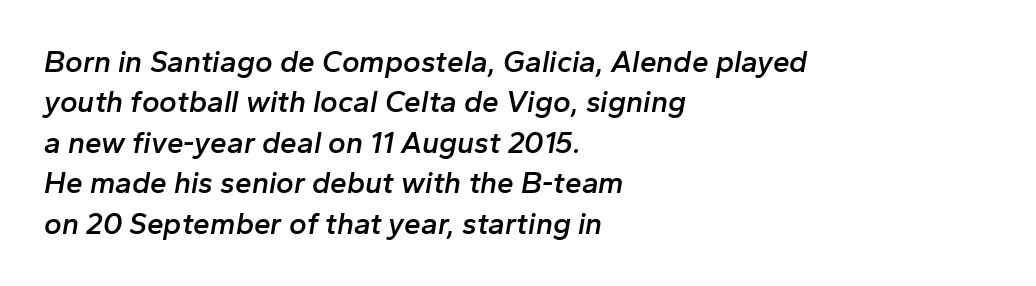
The strokes are fattened partway — semibold, not bold. The type is set solid horizontally, with unmodified tracking. Do the characters align in a grid? No, the font is proportional. The designer left line spacing at the default.
